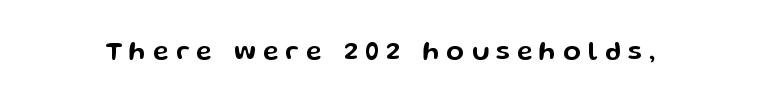
{"italic": "no", "underline": "no", "letter_spacing": "wide", "letter_spacing_em": 0.28, "glyph_px": 26}
